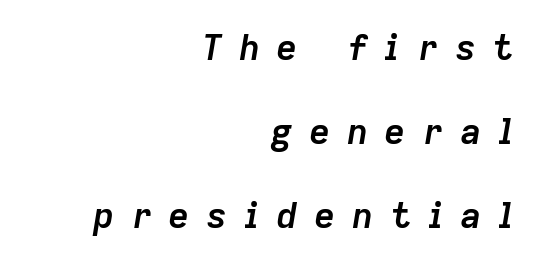
{"italic": "yes", "lean": "right", "slant_degrees": 9, "bold": "yes", "weight": "semibold", "width": "normal", "stroke_contrast": "low", "x_height": "medium", "monospaced": "no", "underline": "no", "align": "right", "line_spacing": "loose", "line_spacing_ratio": 2.33, "letter_spacing": "wide", "letter_spacing_em": 0.45, "glyph_px": 36}
